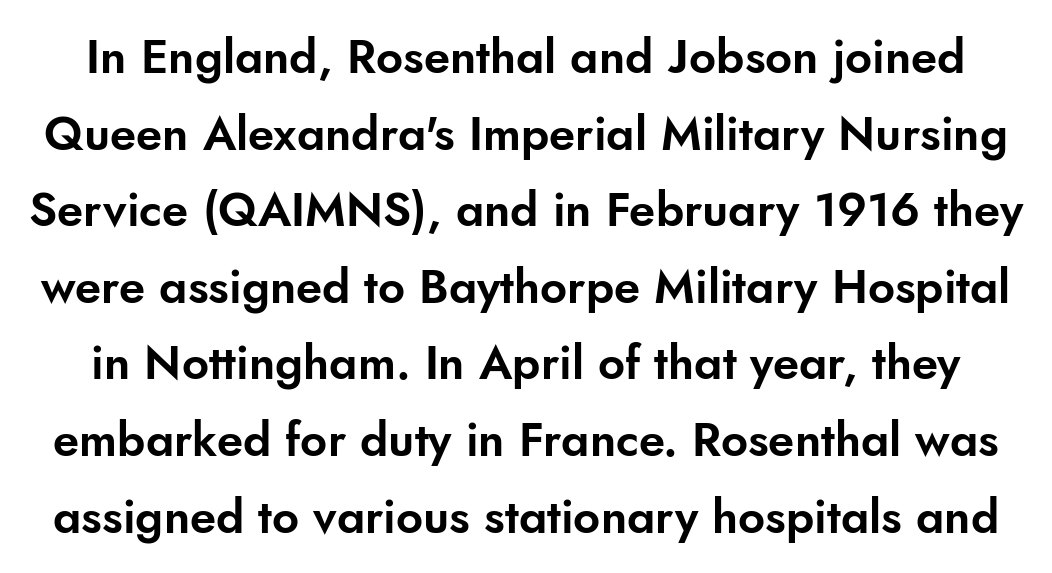
{"serif": "no", "italic": "no", "width": "normal", "stroke_contrast": "low", "x_height": "small", "monospaced": "no", "underline": "no", "line_spacing": "normal", "line_spacing_ratio": 1.63, "letter_spacing": "normal", "letter_spacing_em": 0.0, "glyph_px": 47}
